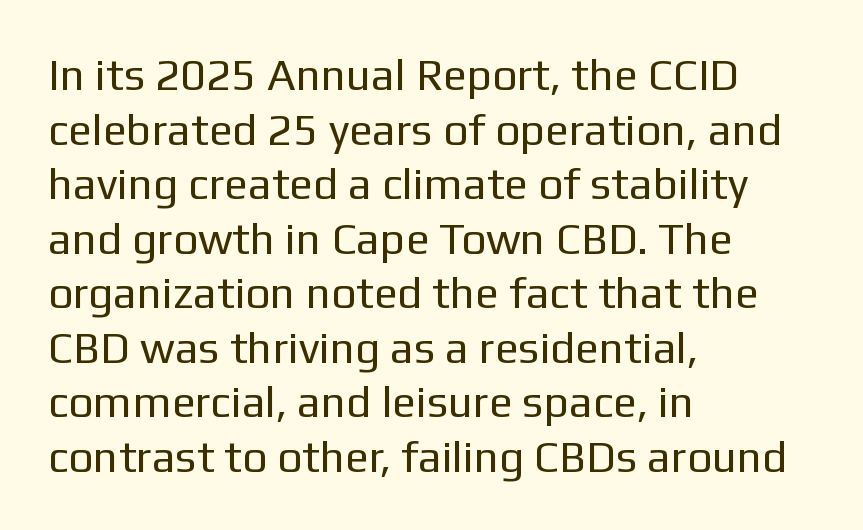
The image shows 44 px regular-weight sans-serif type, upright; set left-aligned, line spacing 1.24x, normal letter spacing, not underlined; low stroke contrast and a medium x-height.
